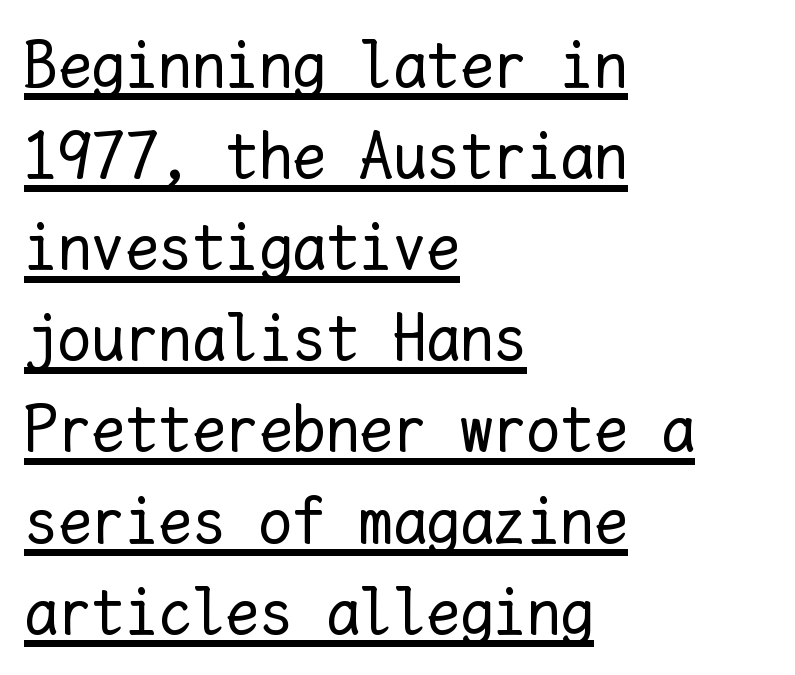
Line beginnings align vertically; line endings do not. Stroke thickness stays within the range of a standard reading face or lighter. Tall strokes in this sample are plumb rather than angled. Each letter, wide or thin by design, is forced into the same width here. Rows of type keep a routine distance in the vertical direction. The rendering keeps characters at their native spacing.
